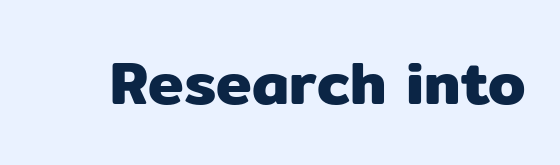
The image shows 60 px sans-serif type, upright; set normal letter spacing, not underlined; low stroke contrast and a medium x-height.
